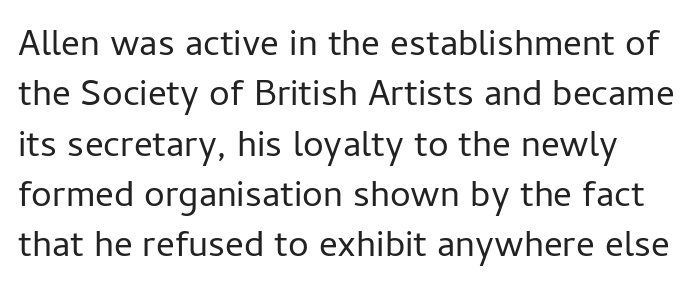
Q: Is the text bold? A: No.
Q: Is the text italic (slanted)? A: No, it is upright.
Q: Is the typeface a serif or a sans-serif typeface? A: Sans-serif.
Q: Is the text underlined? A: No.
Q: Is the spacing between letters normal or unusually wide? A: Normal.
Q: Is the spacing between lines tight, normal or loose? A: Normal.
Q: Width (condensed, normal, or wide)? A: Normal.
Q: Stroke contrast? A: Low.
Q: x-height? A: Medium.
Q: Monospaced? A: No.
